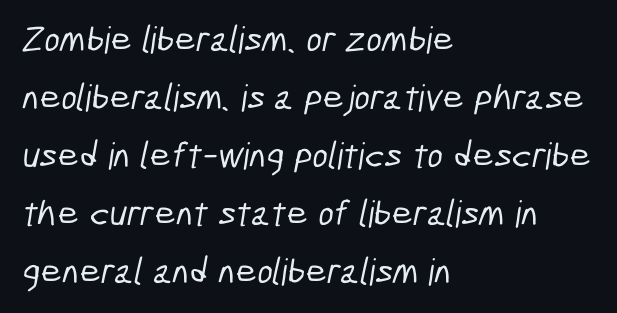
The image shows 37 px condensed sans-serif type; set left-aligned, normal line spacing (1.57x), normal letter spacing, not underlined; low stroke contrast and a medium x-height.
